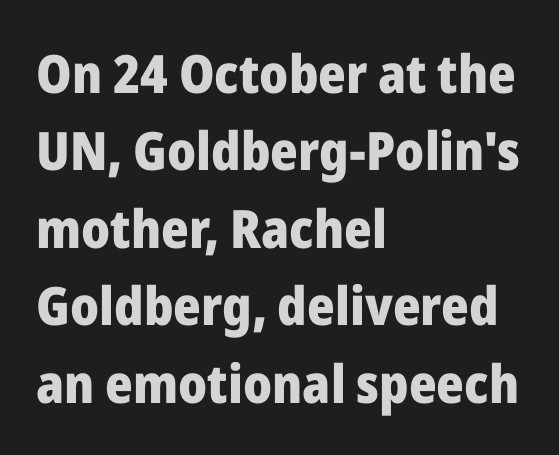
Q: Is the text bold? A: Yes.
Q: Is the text italic (slanted)? A: No, it is upright.
Q: Is the typeface a serif or a sans-serif typeface? A: Sans-serif.
Q: Is the text underlined? A: No.
Q: How is the paragraph aligned? A: Left-aligned.
Q: Is the spacing between letters normal or unusually wide? A: Normal.
Q: Is the spacing between lines tight, normal or loose? A: Normal.
Q: Width (condensed, normal, or wide)? A: Normal.
Q: Stroke contrast? A: Low.
Q: x-height? A: Medium.
Q: Monospaced? A: No.
